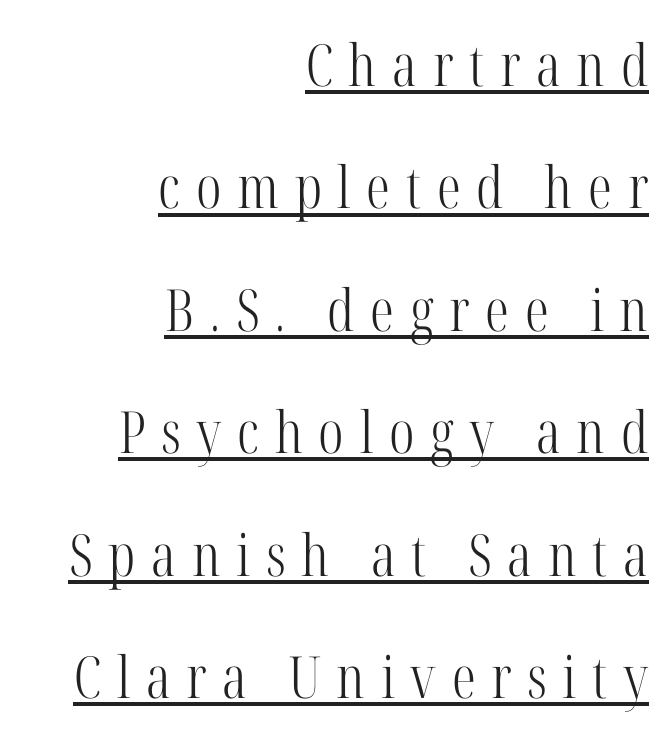
Tracking here is generous; glyphs stand well apart from one another. If you measured baseline to baseline, you'd find a long distance. Does the copy run flush right? Yes — the right margin is perfectly even. The lettering stays uniformly vertical, giving the passage a roman look. A quiet, ordinary-to-light weight characterises the typeface.
